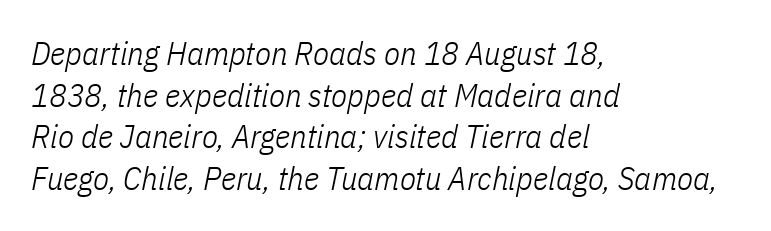
Is the type heavy? It reads as light-to-regular instead. The letterforms sit shoulder to shoulder at normal distance. A typesetter would call this proportional, since set widths differ per character. Underline: absent.
